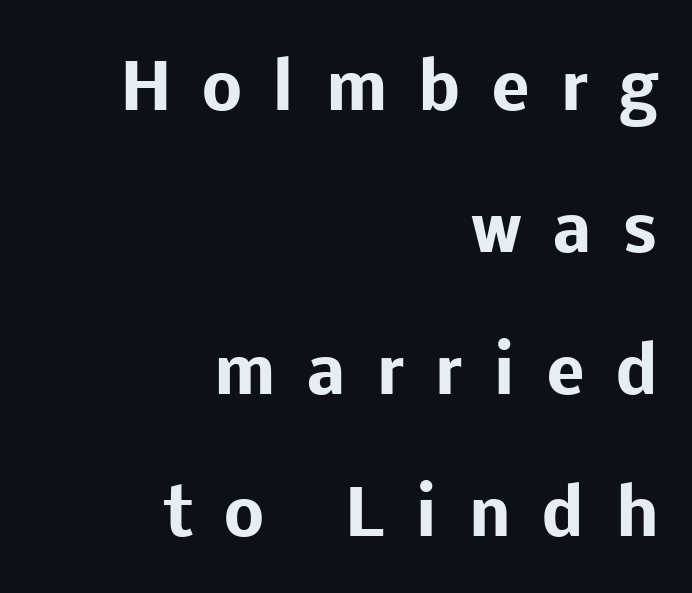
Q: Is the text bold? A: Yes.
Q: Is the text italic (slanted)? A: No, it is upright.
Q: Is the typeface a serif or a sans-serif typeface? A: Sans-serif.
Q: Is the text underlined? A: No.
Q: How is the paragraph aligned? A: Right-aligned.
Q: Is the spacing between letters normal or unusually wide? A: Unusually wide.
Q: Is the spacing between lines tight, normal or loose? A: Loose.
Q: Width (condensed, normal, or wide)? A: Normal.
Q: Stroke contrast? A: Low.
Q: x-height? A: Medium.
Q: Monospaced? A: No.
